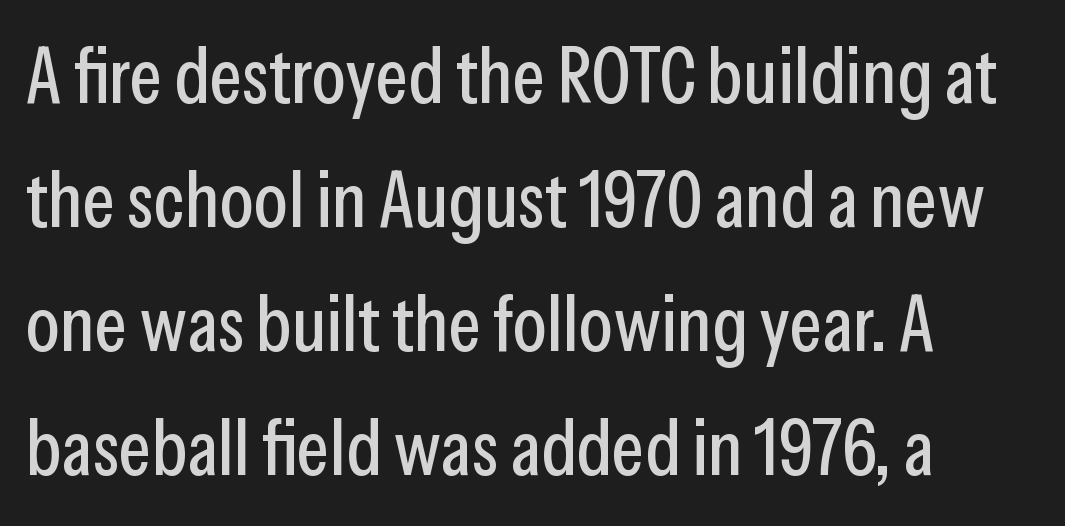
The image shows 78 px condensed sans-serif type, upright; set left-aligned, normal line spacing (1.59x), normal letter spacing, not underlined; low stroke contrast and a medium x-height.
